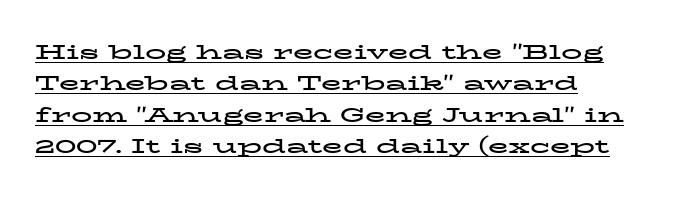
{"italic": "no", "bold": "yes", "underline": "yes", "align": "left", "line_spacing": "normal", "line_spacing_ratio": 1.5, "letter_spacing": "normal", "letter_spacing_em": 0.0, "glyph_px": 21}
